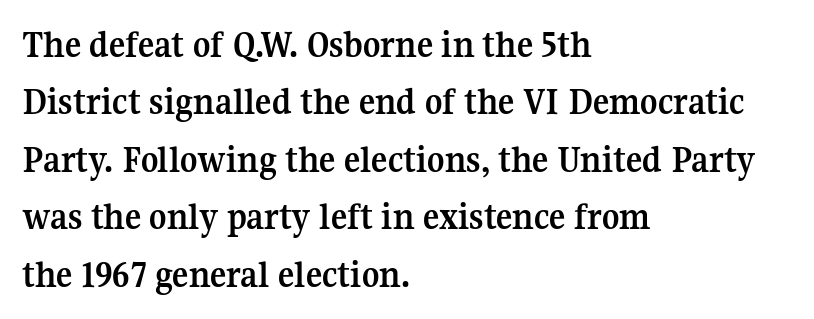
The image shows 38 px semibold serif type, upright; set left-aligned, normal line spacing (1.51x), normal letter spacing, not underlined; medium stroke contrast and a medium x-height.
